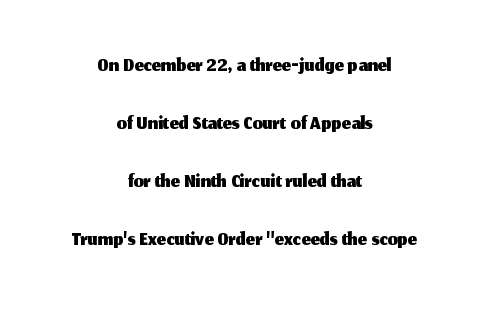
The image shows 32 px sans-serif type, upright; set centered, line spacing 1.81x, normal letter spacing, not underlined; medium stroke contrast and a medium x-height.
